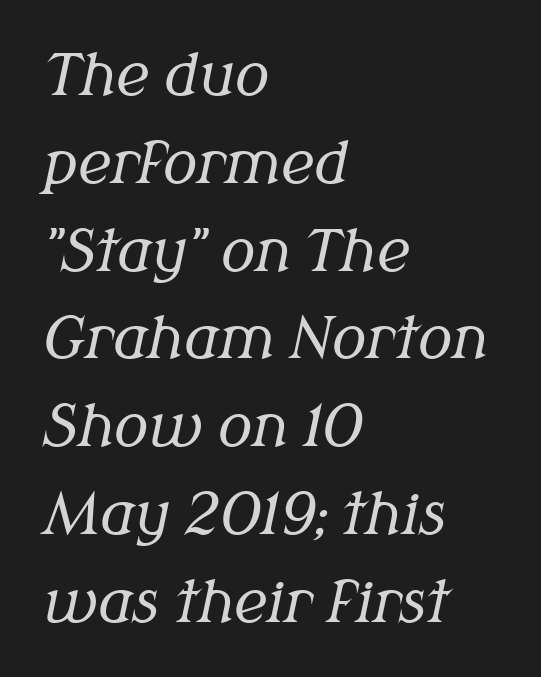
{"serif": "yes", "italic": "yes", "lean": "right", "slant_degrees": 12, "bold": "no", "weight": "regular", "width": "normal", "stroke_contrast": "medium", "x_height": "medium", "monospaced": "no", "underline": "no", "align": "left", "line_spacing": "normal", "line_spacing_ratio": 1.54, "letter_spacing": "normal", "letter_spacing_em": 0.0, "glyph_px": 57}
